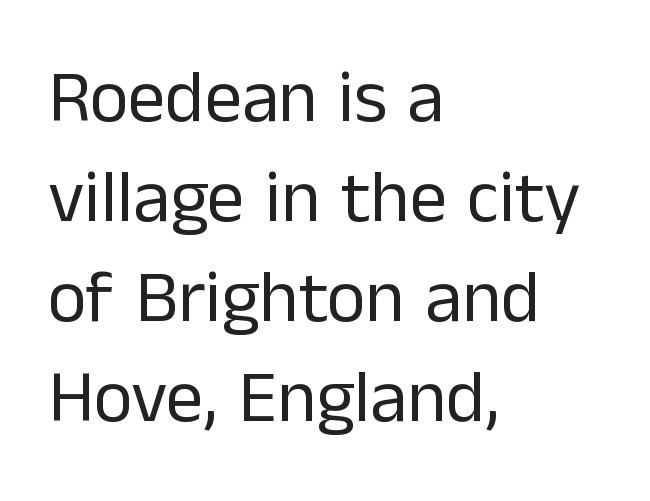
The paragraph has a hard left edge and a soft right edge. Is this a fixed-width face? No — the glyphs have proportional, varying widths. Stroke mass is kept to a normal reading level or below. Check under the words: just untouched page. Regarding leading, the lines here are spaced in the standard way.
